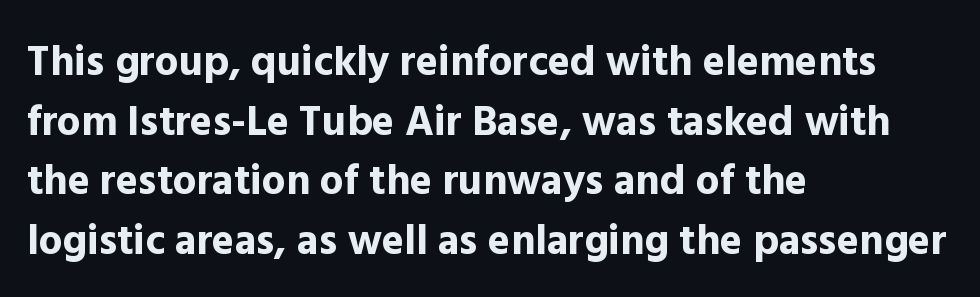
{"serif": "no", "italic": "no", "bold": "yes", "weight": "bold", "width": "normal", "x_height": "medium", "monospaced": "no", "underline": "no", "align": "left", "line_spacing": "normal", "line_spacing_ratio": 1.42, "letter_spacing": "normal", "letter_spacing_em": 0.0, "glyph_px": 42}
